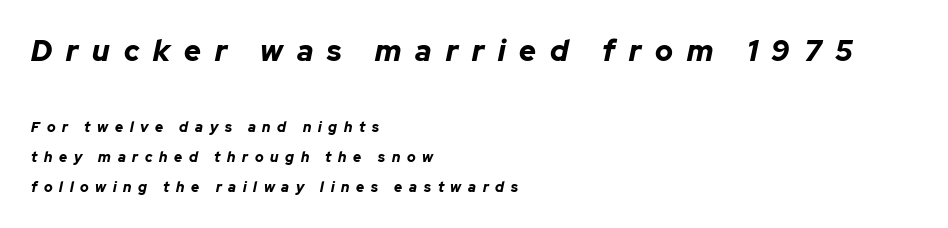
Horizontal alignment here is leftward, the default for most running prose. The space directly below the letters is spotless. This sample uses an oblique cut, with every glyph tilted off the vertical. Horizontal bands of white between lines are thick stripes. The passage shown begins with its larger block and ends with its smaller one.
